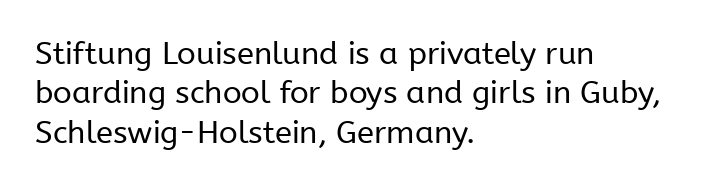
The image shows 31 px regular-weight sans-serif type, upright; set left-aligned, normal line spacing (1.27x), normal letter spacing, not underlined; low stroke contrast and a medium x-height.
